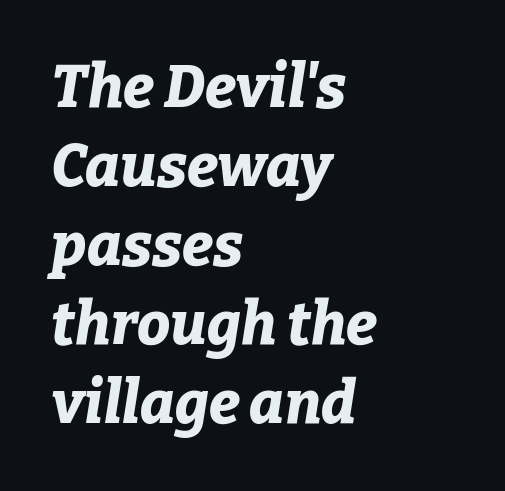
{"italic": "yes", "lean": "right", "slant_degrees": 9, "bold": "yes", "weight": "bold", "width": "normal", "stroke_contrast": "low", "x_height": "medium", "monospaced": "no", "underline": "no", "align": "left", "line_spacing": "normal", "line_spacing_ratio": 1.34, "letter_spacing": "normal", "letter_spacing_em": 0.0, "glyph_px": 59}
